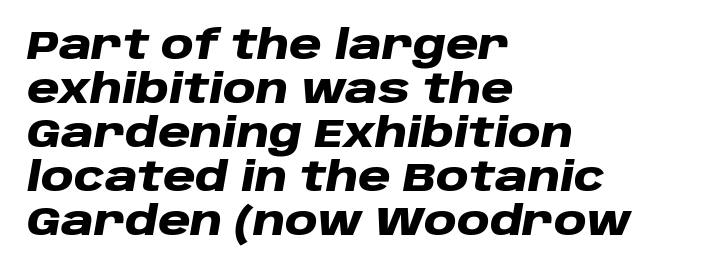
The image shows 40 px heavy, wide type, italic (leaning right); set left-aligned, tight line spacing (1.1x), normal letter spacing, not underlined; low stroke contrast and a large x-height.
